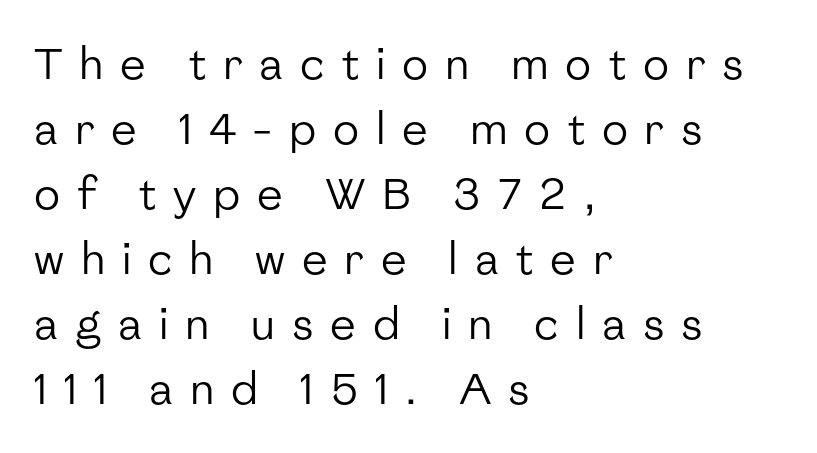
The face used here is a sans, in the tradition of grotesques and geometrics. One glance says typical: line gaps are just what's usual. Style check: upright. These lines stack with their left ends in a neat column. Underline: absent.
